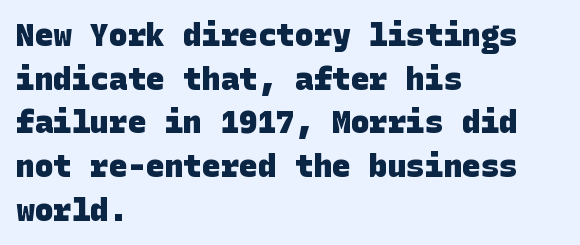
The image shows 31 px heavy sans-serif type; set left-aligned, normal line spacing (1.41x), normal letter spacing, not underlined; low stroke contrast and a large x-height.
